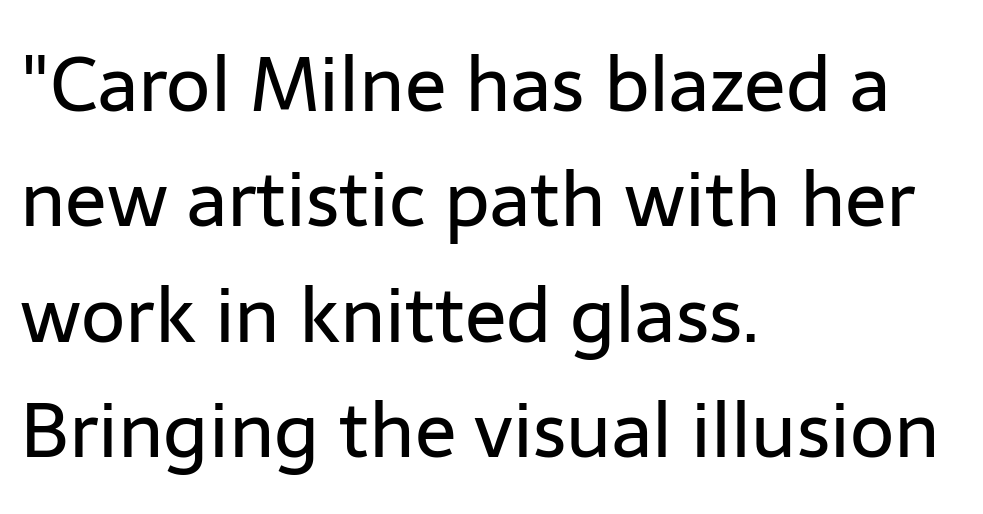
Compared with typical paragraphs, the rows here are spaced about the same. Bold? No — there's no thickening of the strokes. The type sits square on the baseline with zero lean. Check the space under the baseline: it is left empty.
